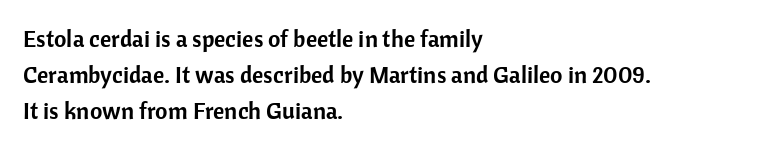
Q: Is the text italic (slanted)? A: No, it is upright.
Q: Is the text underlined? A: No.
Q: How is the paragraph aligned? A: Left-aligned.
Q: Is the spacing between letters normal or unusually wide? A: Normal.
Q: Is the spacing between lines tight, normal or loose? A: Normal.
